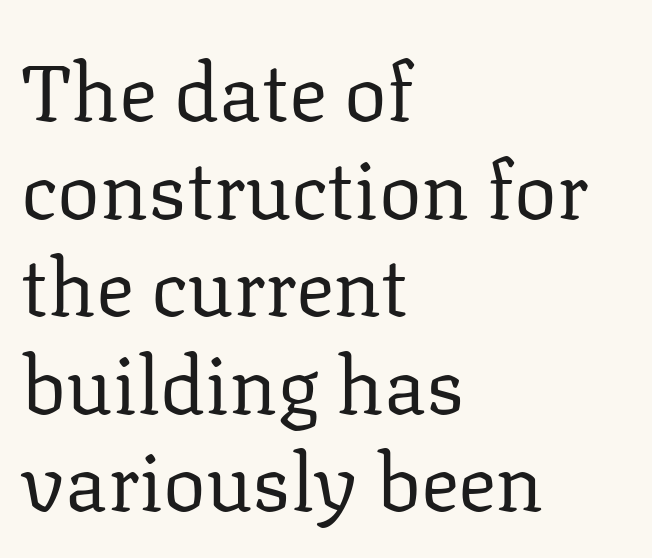
In terms of posture, this sample is upright. Old-style or modern, the face here clearly has serifs. The letterforms sit at book weight or below. Each word holds together tightly as a unit, with standard inter-letter gaps. Spacing verdict: proportional, widths tailored to each character.
